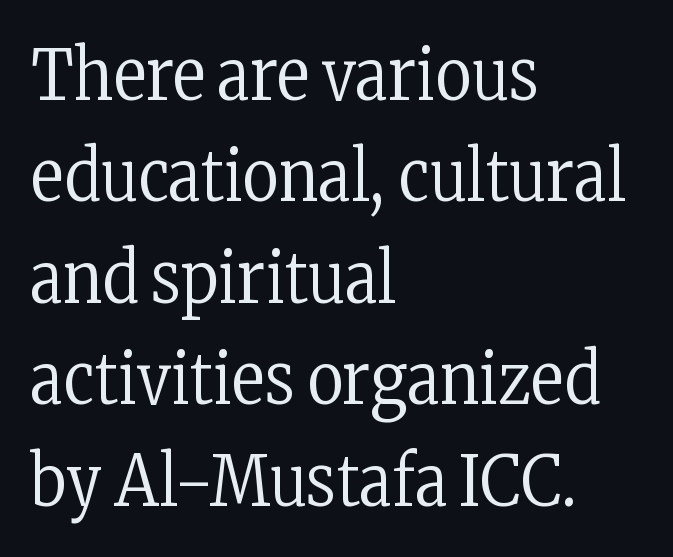
The image shows 70 px regular-weight, condensed serif type, upright; set left-aligned, normal line spacing (1.45x), normal letter spacing, not underlined; low stroke contrast and a medium x-height.
